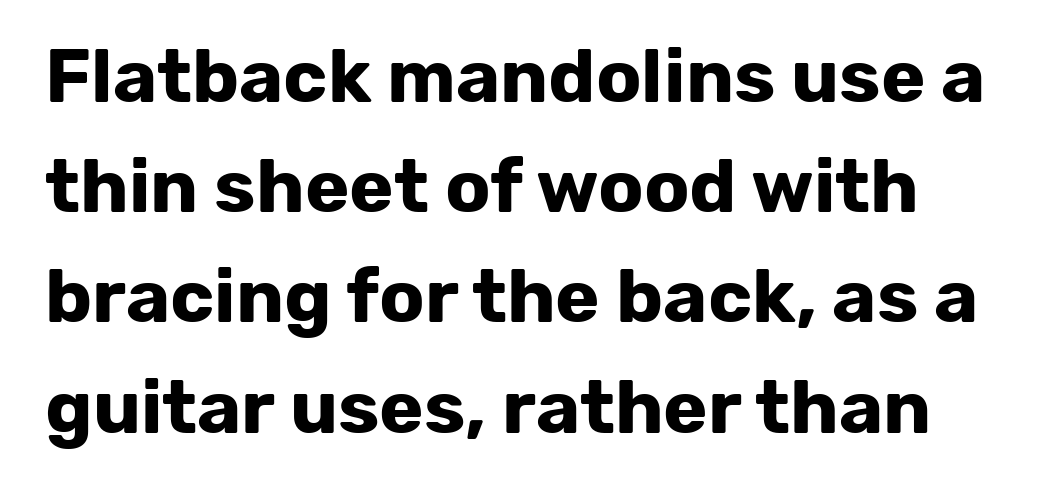
Q: Is the text bold? A: Yes.
Q: Is the text italic (slanted)? A: No, it is upright.
Q: Is the typeface a serif or a sans-serif typeface? A: Sans-serif.
Q: Is the text underlined? A: No.
Q: Is the spacing between letters normal or unusually wide? A: Normal.
Q: Is the spacing between lines tight, normal or loose? A: Normal.
Q: Width (condensed, normal, or wide)? A: Normal.
Q: Stroke contrast? A: Low.
Q: x-height? A: Medium.
Q: Monospaced? A: No.
